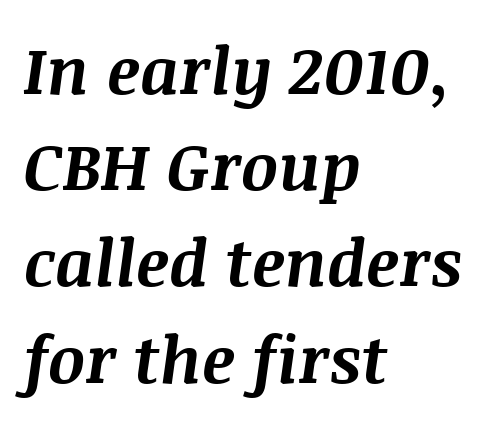
The image shows 65 px bold type, italic (leaning right); set left-aligned, normal line spacing (1.48x), normal letter spacing, not underlined; medium stroke contrast and a large x-height.
